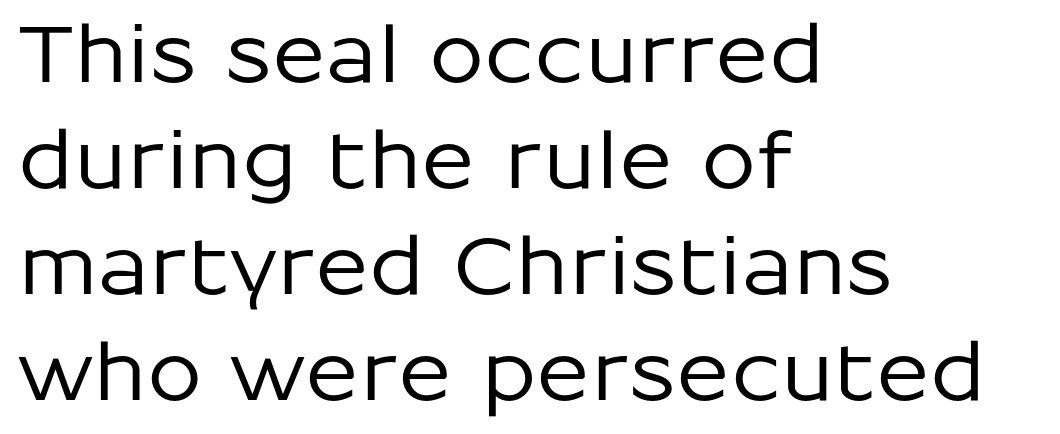
The image shows 79 px sans-serif type, upright; set left-aligned, normal line spacing (1.34x), normal letter spacing, not underlined; low stroke contrast and a medium x-height.
